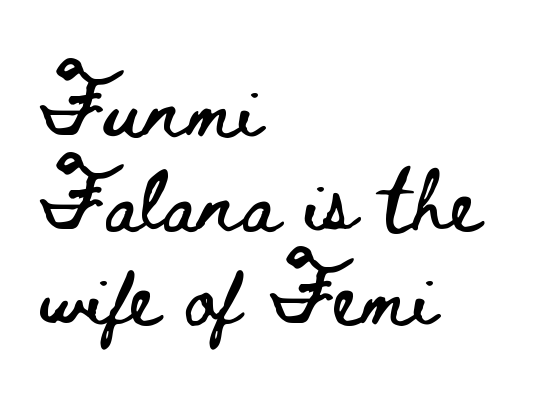
The image shows 60 px wide type; set left-aligned, normal line spacing (1.57x), normal letter spacing, not underlined; low stroke contrast and a small x-height.
